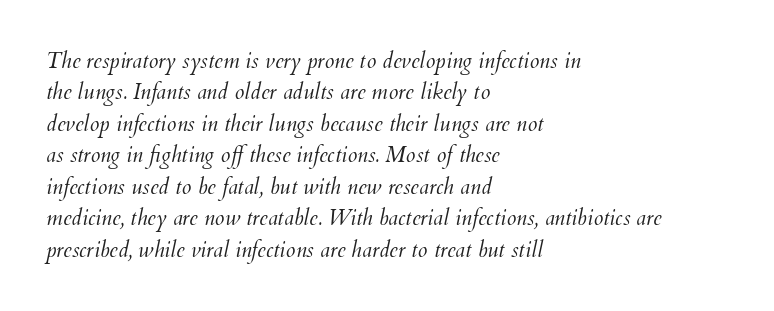
Tracking value appears to be zero — textbook default spacing. Alignment: flush left. The cut favours lightness, reaching ordinary text weight at its darkest. The area under the type is left untouched. The whole block is typeset with a tilt.
